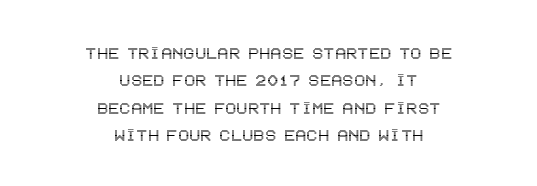
This rendering leaves character spacing at its baseline value. The passage shown is not underscored anywhere. Short and long lines alike share a common midpoint. The letters stand straight up with perfectly vertical stems. The space between consecutive lines is moderate.
